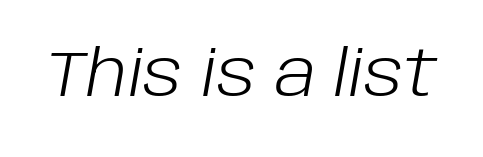
{"italic": "yes", "lean": "right", "slant_degrees": 10, "bold": "no", "weight": "light", "width": "normal", "stroke_contrast": "low", "x_height": "large", "monospaced": "no", "underline": "no", "letter_spacing": "normal", "letter_spacing_em": 0.0, "glyph_px": 63}
